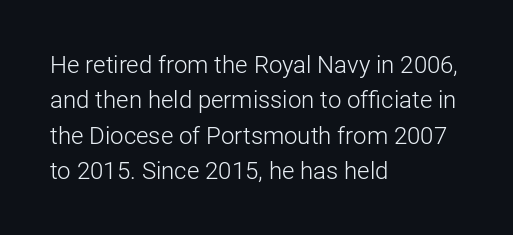
The image shows 24 px text type, upright; set left-aligned, normal line spacing (1.47x), normal letter spacing, not underlined.
